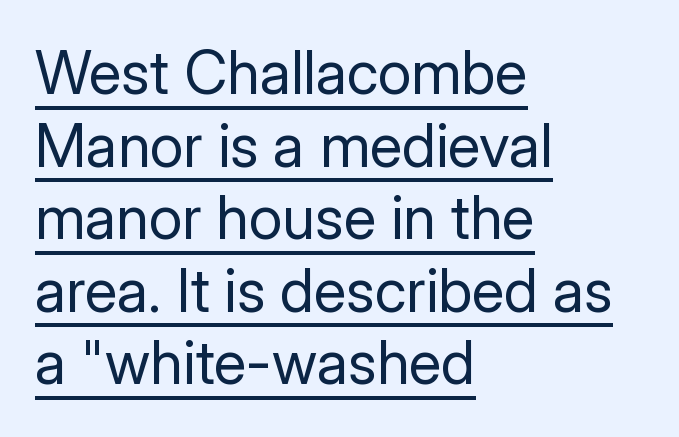
{"serif": "no", "italic": "no", "bold": "no", "weight": "regular", "width": "normal", "stroke_contrast": "low", "x_height": "medium", "monospaced": "no", "underline": "yes", "align": "left", "line_spacing_ratio": 1.21, "letter_spacing": "normal", "letter_spacing_em": 0.0, "glyph_px": 60}
